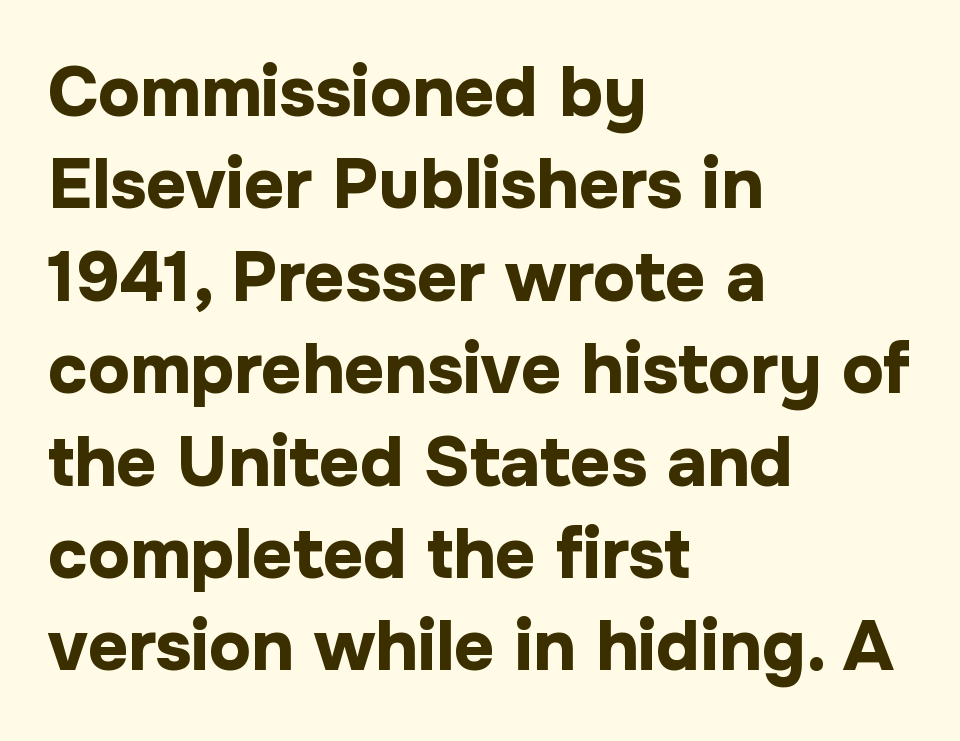
Whoever set this chose a conventional vertical rhythm. On the weight axis this lands at bold, roughly 700. The text was rendered using a sans face with plain stroke endings. The typography opts for an upright posture over an oblique one. How are the letters spaced? Ordinarily, with no added tracking. Which margin do the lines hug? The left one — the right edge is uneven.
